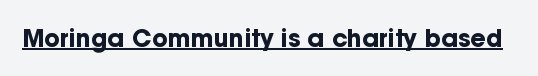
The image shows 24 px bold type, upright; set normal letter spacing, underlined.
